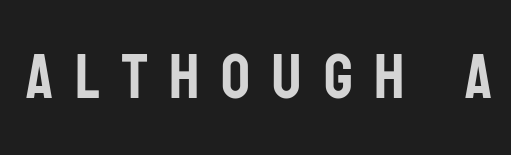
{"serif": "no", "italic": "no", "width": "condensed", "stroke_contrast": "low", "x_height": "large", "monospaced": "no", "underline": "no", "letter_spacing": "wide", "letter_spacing_em": 0.34, "glyph_px": 64}
